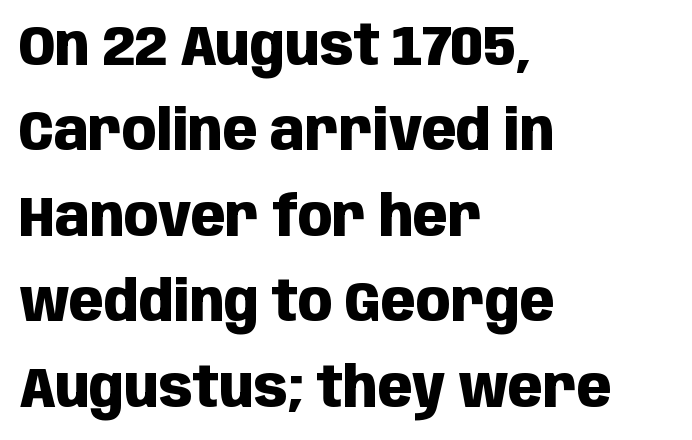
Q: Is the text bold? A: Yes.
Q: Is the text italic (slanted)? A: No, it is upright.
Q: Is the typeface a serif or a sans-serif typeface? A: Sans-serif.
Q: Is the text underlined? A: No.
Q: How is the paragraph aligned? A: Left-aligned.
Q: Is the spacing between letters normal or unusually wide? A: Normal.
Q: Is the spacing between lines tight, normal or loose? A: Normal.
Q: Width (condensed, normal, or wide)? A: Condensed.
Q: Stroke contrast? A: Low.
Q: x-height? A: Large.
Q: Monospaced? A: No.
